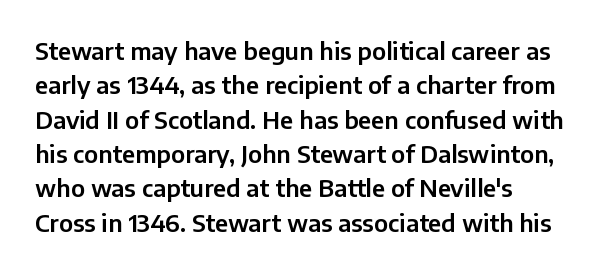
Q: Is the text italic (slanted)? A: No, it is upright.
Q: Is the text underlined? A: No.
Q: How is the paragraph aligned? A: Left-aligned.
Q: Is the spacing between letters normal or unusually wide? A: Normal.
Q: Is the spacing between lines tight, normal or loose? A: Normal.
